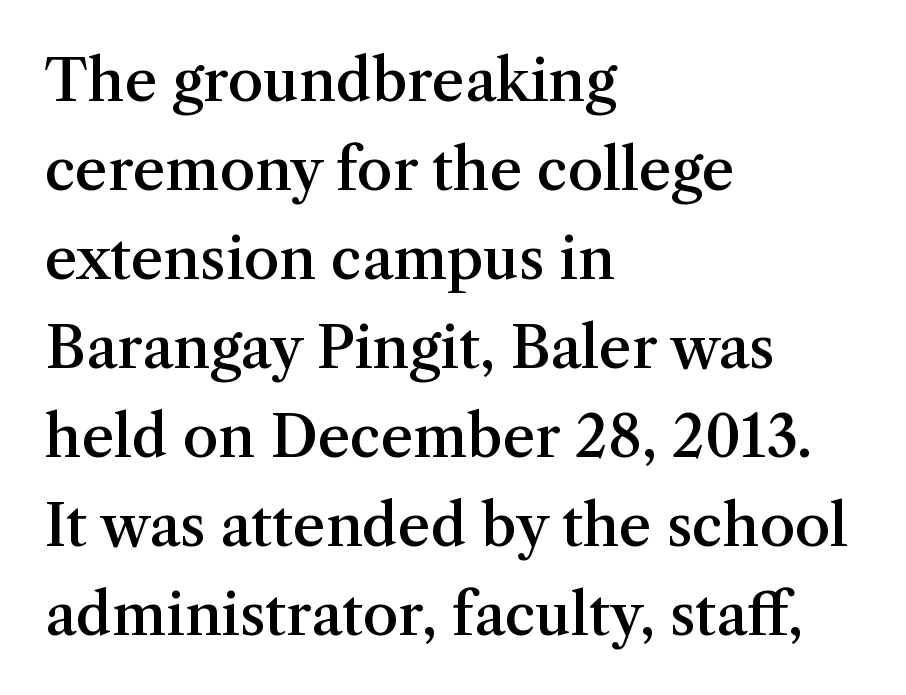
Q: Is the text bold? A: Semi-bold.
Q: Is the text italic (slanted)? A: No, it is upright.
Q: Is the typeface a serif or a sans-serif typeface? A: Serif.
Q: Is the text underlined? A: No.
Q: How is the paragraph aligned? A: Left-aligned.
Q: Is the spacing between letters normal or unusually wide? A: Normal.
Q: Is the spacing between lines tight, normal or loose? A: Normal.
Q: Width (condensed, normal, or wide)? A: Normal.
Q: Stroke contrast? A: Medium.
Q: x-height? A: Medium.
Q: Monospaced? A: No.
